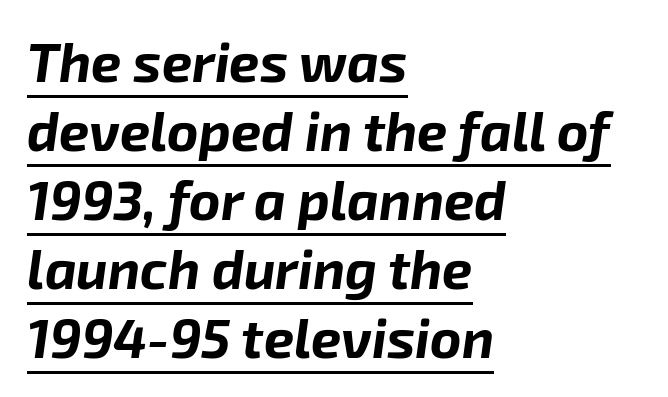
{"italic": "yes", "lean": "right", "slant_degrees": 8, "bold": "yes", "weight": "bold", "width": "normal", "stroke_contrast": "low", "x_height": "medium", "monospaced": "no", "underline": "yes", "align": "left", "line_spacing": "normal", "line_spacing_ratio": 1.28, "letter_spacing": "normal", "letter_spacing_em": 0.0, "glyph_px": 54}
